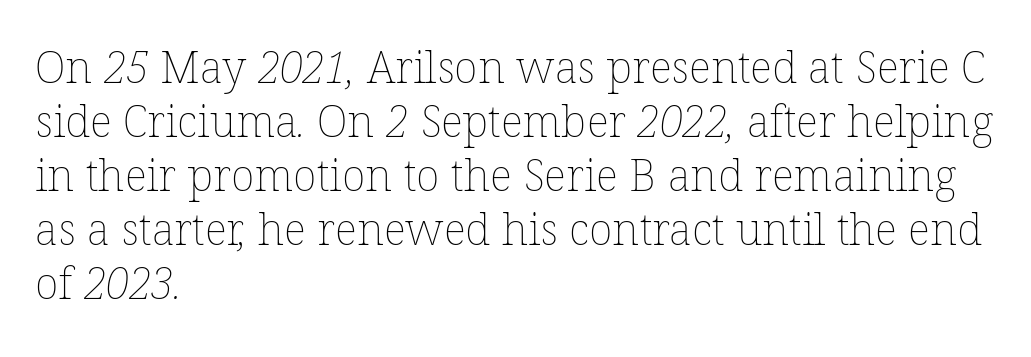
The image shows 44 px thin type; set left-aligned, line spacing 1.23x, normal letter spacing, not underlined; low stroke contrast and a medium x-height.
